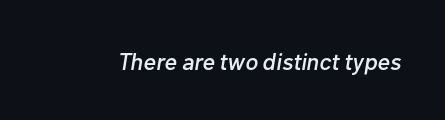
Q: Is the text italic (slanted)? A: Yes, it leans right by about 10 degrees.
Q: Is the text underlined? A: No.
Q: Is the spacing between letters normal or unusually wide? A: Normal.
